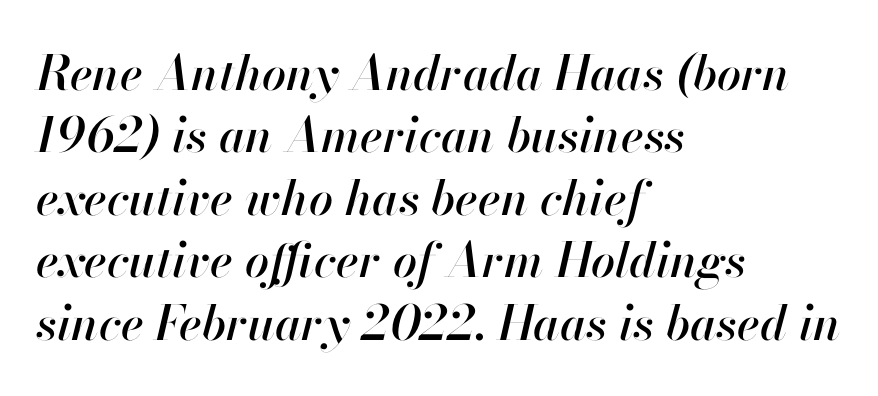
Q: Is the text italic (slanted)? A: Yes, it leans right by about 13 degrees.
Q: Is the text underlined? A: No.
Q: How is the paragraph aligned? A: Left-aligned.
Q: Is the spacing between letters normal or unusually wide? A: Normal.
Q: Is the spacing between lines tight, normal or loose? A: Normal.
Q: Width (condensed, normal, or wide)? A: Normal.
Q: Stroke contrast? A: High.
Q: x-height? A: Small.
Q: Monospaced? A: No.
